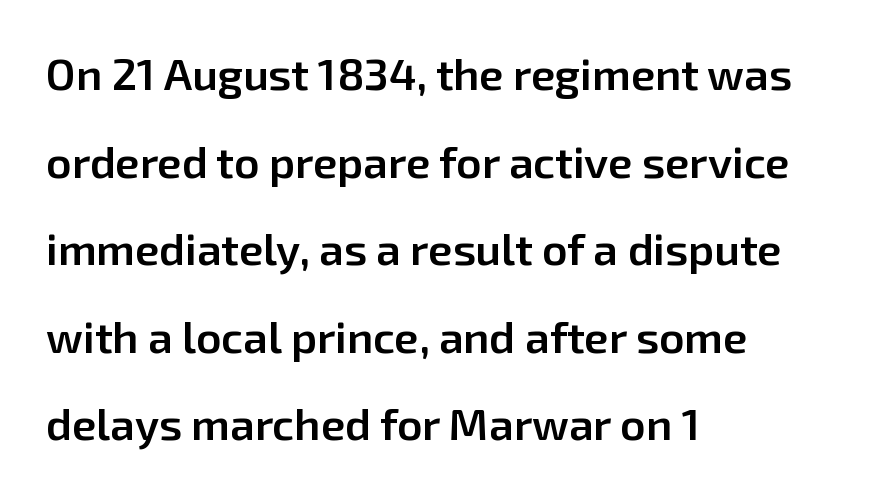
These lines are rendered in a variable-pitch font. Letter spacing: default. The type sits square on the baseline with zero lean. Lines of text with bare space underneath. In terms of leading, this rendering errs on the spacious side. The rendering shows plain stroke endings on the letterforms — a sans-serif design.
